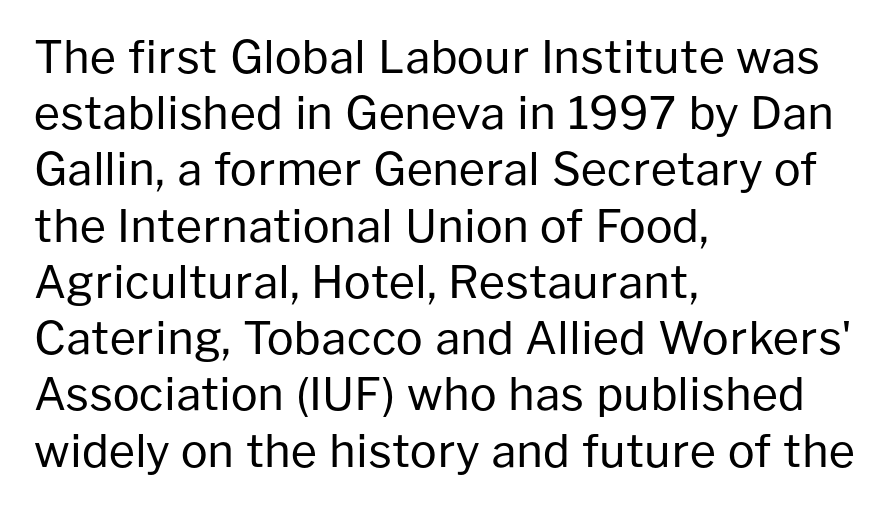
{"serif": "no", "italic": "no", "bold": "no", "weight": "regular", "width": "normal", "stroke_contrast": "low", "x_height": "medium", "monospaced": "no", "underline": "no", "align": "left", "line_spacing": "normal", "line_spacing_ratio": 1.25, "letter_spacing": "normal", "letter_spacing_em": 0.0, "glyph_px": 45}
